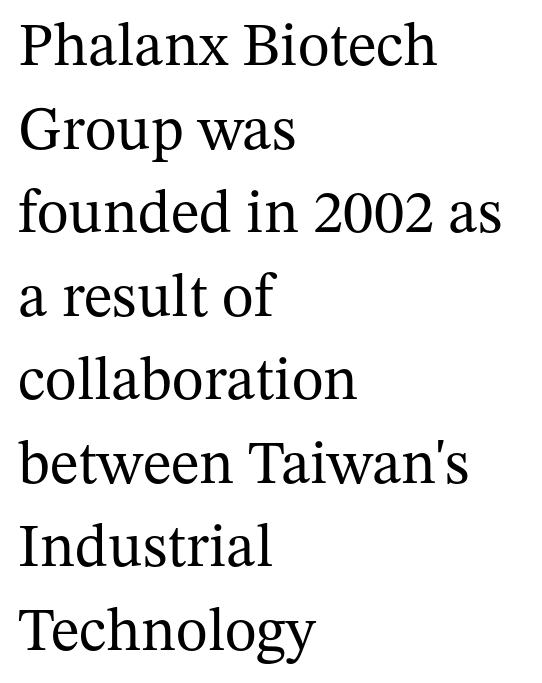
{"serif": "yes", "italic": "no", "bold": "no", "weight": "regular", "width": "normal", "stroke_contrast": "medium", "x_height": "medium", "monospaced": "no", "underline": "no", "align": "left", "line_spacing": "normal", "line_spacing_ratio": 1.37, "letter_spacing": "normal", "letter_spacing_em": 0.0, "glyph_px": 61}
